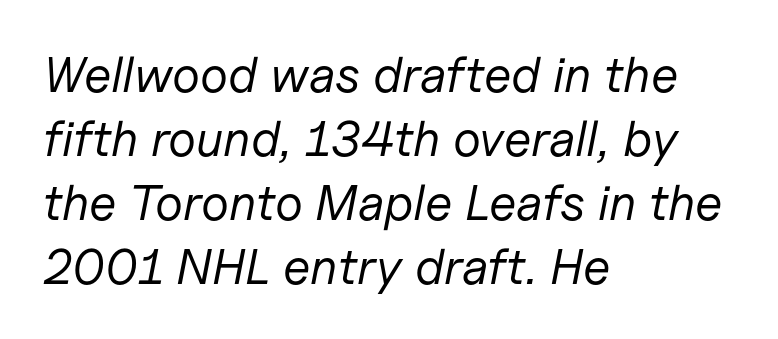
Q: Is the text bold? A: No.
Q: Is the text italic (slanted)? A: Yes, it leans right by about 11 degrees.
Q: Is the text underlined? A: No.
Q: How is the paragraph aligned? A: Left-aligned.
Q: Is the spacing between letters normal or unusually wide? A: Normal.
Q: Is the spacing between lines tight, normal or loose? A: Normal.
Q: Width (condensed, normal, or wide)? A: Normal.
Q: Stroke contrast? A: Low.
Q: x-height? A: Medium.
Q: Monospaced? A: No.
